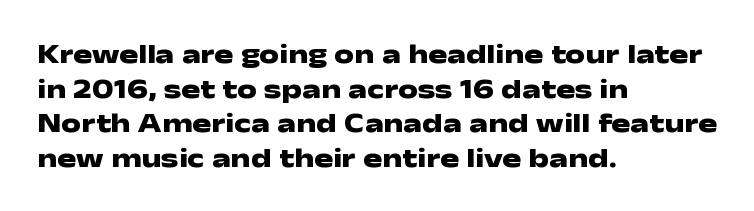
The image shows 28 px heavy, wide sans-serif type, upright; set left-aligned, line spacing 1.24x, normal letter spacing, not underlined; low stroke contrast and a medium x-height.
